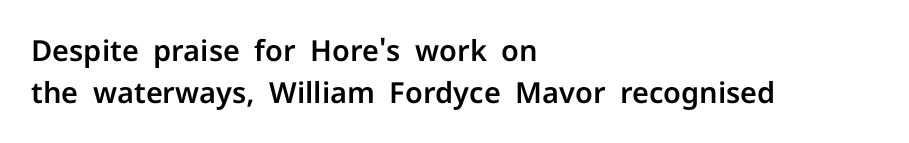
{"serif": "no", "italic": "no", "width": "normal", "stroke_contrast": "low", "x_height": "medium", "monospaced": "no", "underline": "no", "align": "left", "line_spacing": "normal", "line_spacing_ratio": 1.44, "letter_spacing": "normal", "letter_spacing_em": 0.0, "glyph_px": 29}
